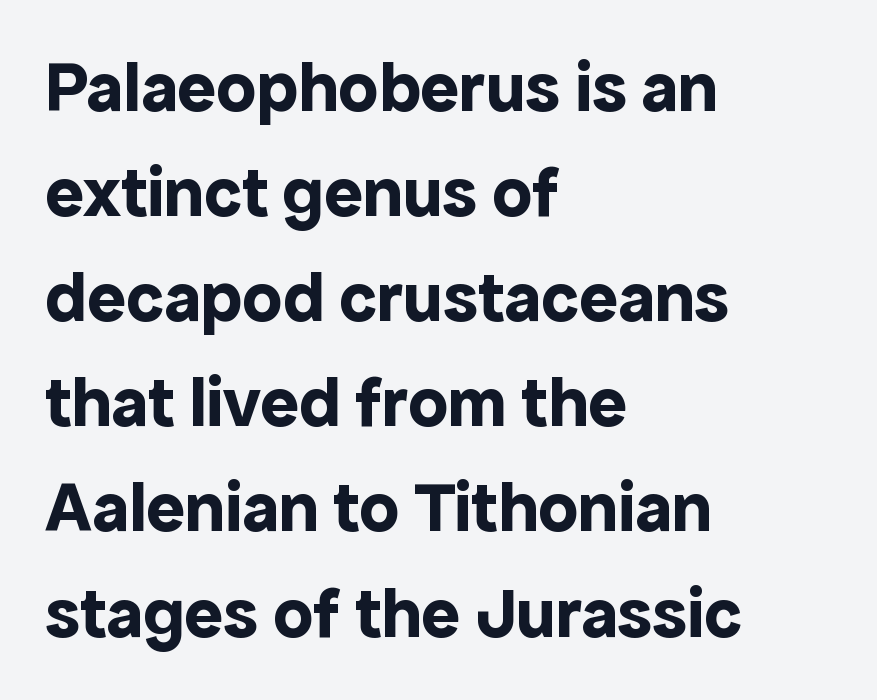
Thick stems and heavy bowls — unmistakably bold. Quick note: not italic, upright. The passage shown has conventional tracking throughout. Clear beneath every line of the passage. Is the block centered? No — it sits flush against the left margin. Is this a fixed-width face? No — the glyphs have proportional, varying widths.
